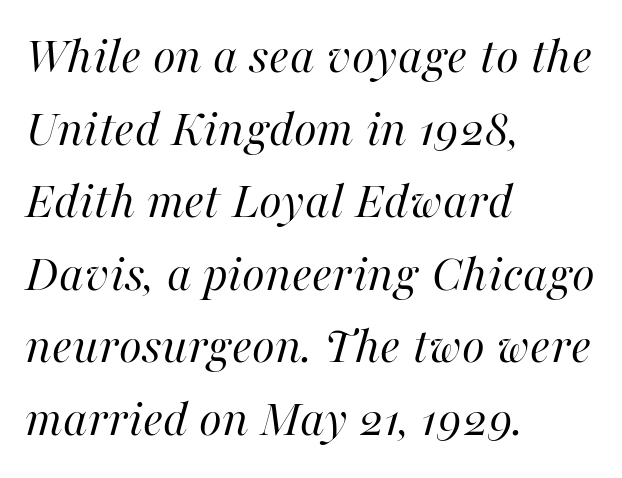
{"italic": "yes", "lean": "right", "slant_degrees": 16, "bold": "no", "weight": "regular", "width": "normal", "stroke_contrast": "high", "x_height": "medium", "monospaced": "no", "underline": "no", "align": "left", "line_spacing": "normal", "line_spacing_ratio": 1.37, "letter_spacing": "normal", "letter_spacing_em": 0.0, "glyph_px": 53}
